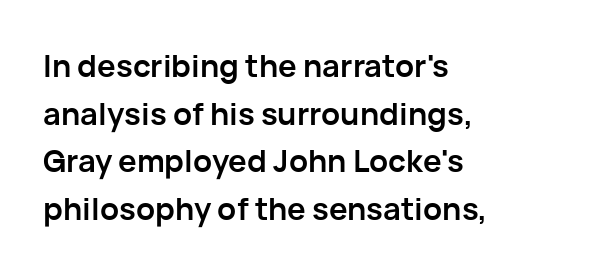
The passage shown is typeset with a sans-serif family. Do the characters align in a grid? No, the font is proportional. Caption: multi-line text, flush left, ragged right. Just letters on the line, the space beneath them empty. These words are printed bold, with thick strokes throughout. Successive baselines arrive at the customary interval.
